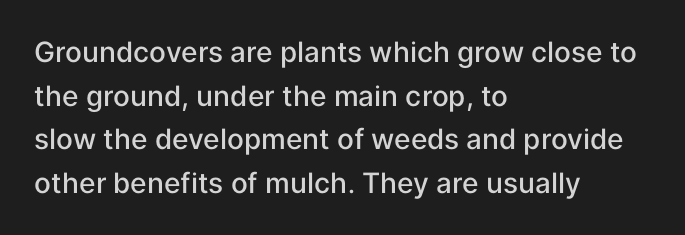
The space directly below the letters is spotless. Each new line begins a customary step beneath the previous one. On the weight axis this lands at semibold, roughly 600. You could not count columns in this text — the font is proportionally spaced.
